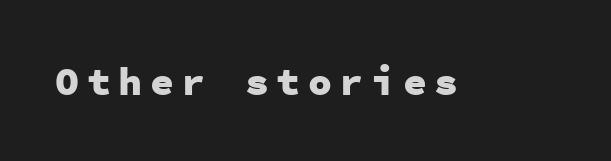
{"serif": "no", "italic": "no", "bold": "yes", "weight": "heavy", "width": "normal", "stroke_contrast": "low", "x_height": "medium", "monospaced": "yes", "underline": "no", "glyph_px": 40}
